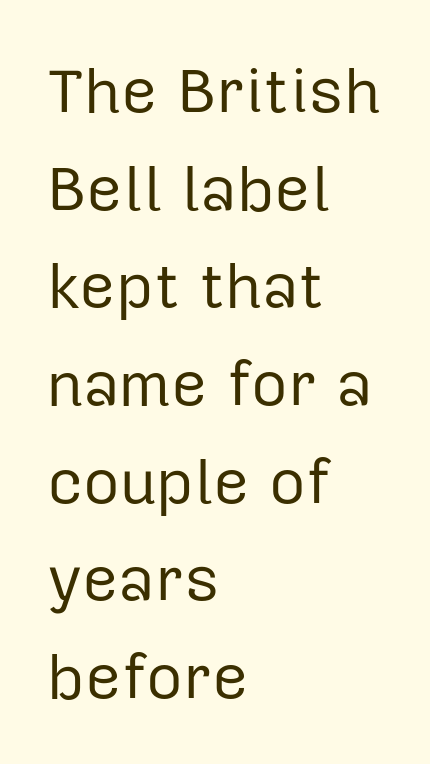
{"serif": "no", "italic": "no", "bold": "no", "weight": "regular", "width": "normal", "stroke_contrast": "low", "x_height": "medium", "monospaced": "no", "underline": "no", "align": "left", "line_spacing": "normal", "line_spacing_ratio": 1.55, "letter_spacing": "normal", "letter_spacing_em": 0.0, "glyph_px": 63}
